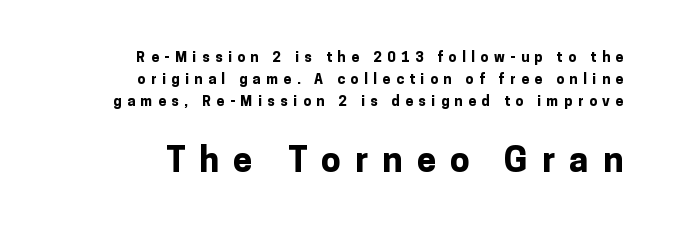
The image shows 35 px bold sans-serif type, upright; set right-aligned, normal line spacing (1.57x), unusually wide letter spacing (+0.4 em), not underlined; the second (bottom) block is 2.5x larger; low stroke contrast and a medium x-height.
